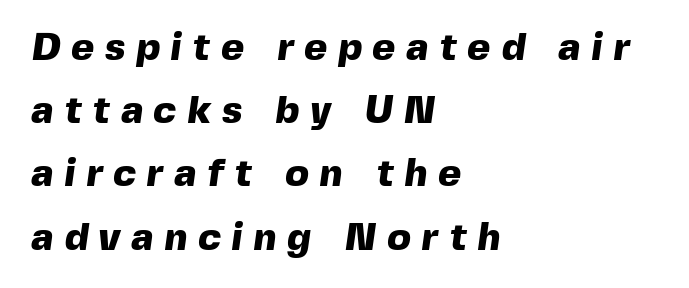
Q: Is the text bold? A: Yes.
Q: Is the typeface a serif or a sans-serif typeface? A: Sans-serif.
Q: Is the text underlined? A: No.
Q: How is the paragraph aligned? A: Left-aligned.
Q: Is the spacing between letters normal or unusually wide? A: Unusually wide.
Q: Is the spacing between lines tight, normal or loose? A: Normal.
Q: Width (condensed, normal, or wide)? A: Normal.
Q: x-height? A: Medium.
Q: Monospaced? A: No.
